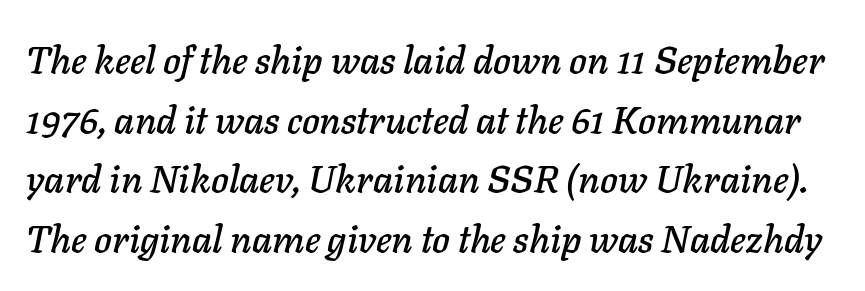
The image shows 38 px text type, italic (leaning right); set normal line spacing (1.57x), normal letter spacing, not underlined; low stroke contrast and a medium x-height.
